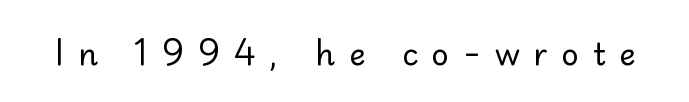
{"serif": "no", "italic": "no", "bold": "no", "weight": "regular", "width": "normal", "stroke_contrast": "low", "x_height": "small", "monospaced": "no", "underline": "no", "letter_spacing": "wide", "letter_spacing_em": 0.44, "glyph_px": 31}
